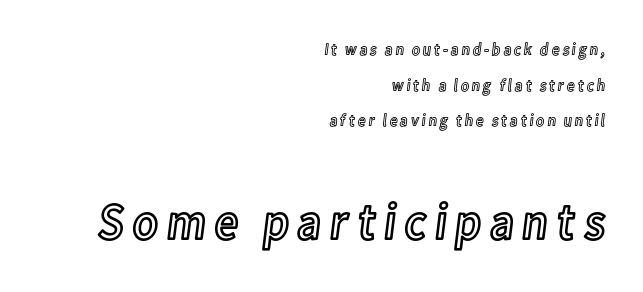
{"width": "condensed", "x_height": "medium", "monospaced": "no", "underline": "no", "align": "right", "line_spacing": "loose", "line_spacing_ratio": 2.1, "larger_block": "second", "size_ratio": 3.06, "glyph_px": 52}
